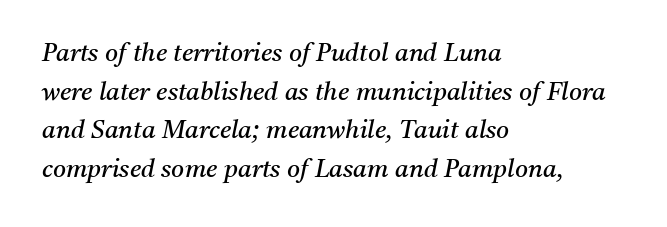
{"italic": "yes", "lean": "right", "slant_degrees": 11, "bold": "no", "underline": "no", "align": "left", "line_spacing": "normal", "line_spacing_ratio": 1.55, "letter_spacing": "normal", "letter_spacing_em": 0.0, "glyph_px": 25}
